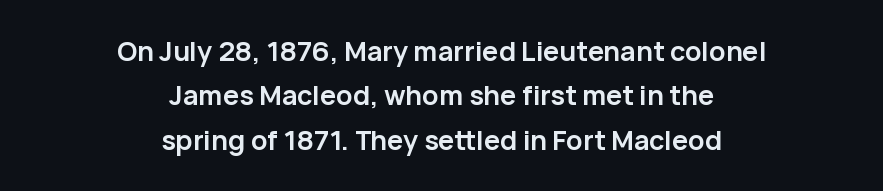
{"italic": "no", "bold": "yes", "underline": "no", "align": "center", "line_spacing": "normal", "line_spacing_ratio": 1.64, "letter_spacing": "normal", "letter_spacing_em": 0.0, "glyph_px": 27}
